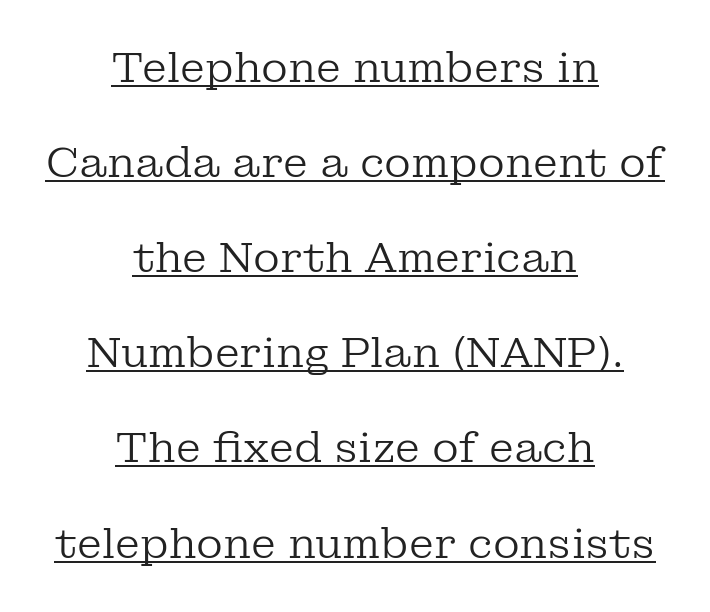
The image shows 41 px regular-weight serif type, upright; set centered, loose line spacing (2.32x), normal letter spacing, underlined; low stroke contrast and a medium x-height.
